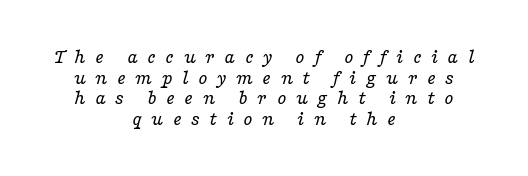
A student would call this center alignment; a typographer would say set centered. The face used here is rendered with a markedly widened letterfit. Decoration check: the copy has no underline. A light-to-regular cut is what we see here.
